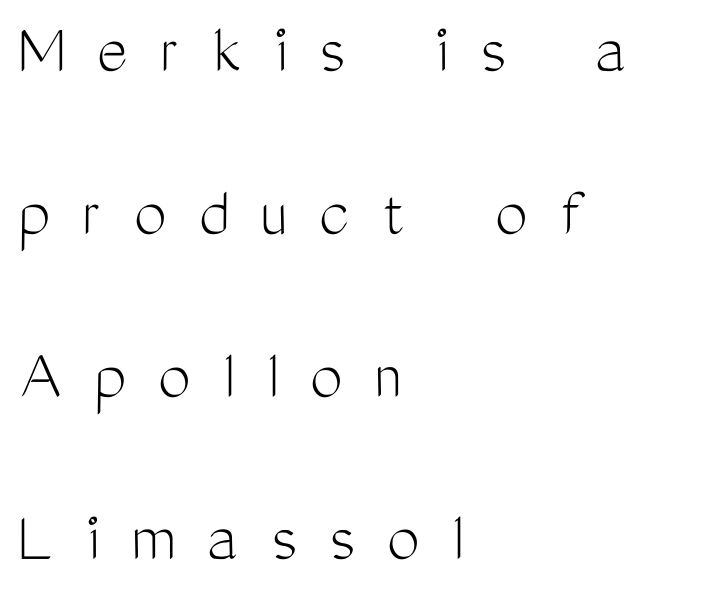
{"serif": "no", "italic": "no", "bold": "no", "weight": "light", "width": "condensed", "stroke_contrast": "medium", "x_height": "medium", "monospaced": "no", "underline": "no", "align": "left", "line_spacing": "loose", "line_spacing_ratio": 2.23, "letter_spacing": "wide", "letter_spacing_em": 0.44, "glyph_px": 73}
